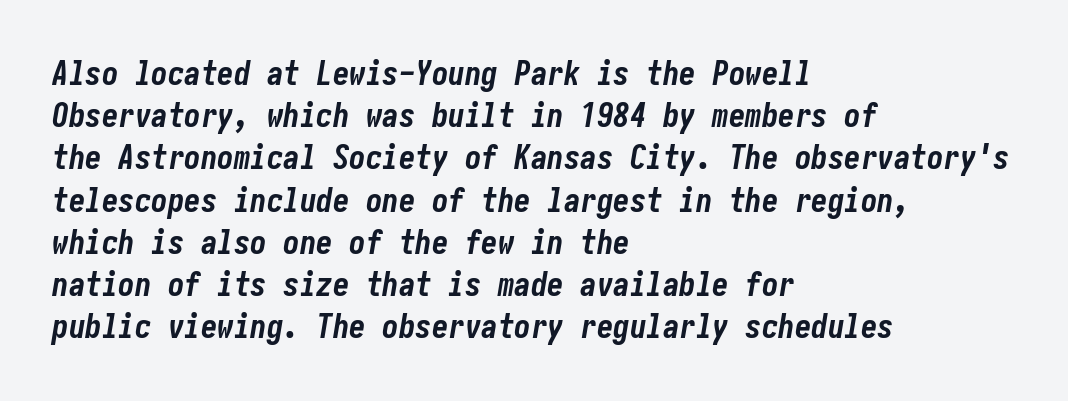
Q: Is the text bold? A: Yes.
Q: Is the text italic (slanted)? A: Yes, it leans right by about 10 degrees.
Q: Is the text underlined? A: No.
Q: How is the paragraph aligned? A: Left-aligned.
Q: Is the spacing between letters normal or unusually wide? A: Normal.
Q: Is the spacing between lines tight, normal or loose? A: Normal.
Q: Width (condensed, normal, or wide)? A: Condensed.
Q: Stroke contrast? A: Low.
Q: x-height? A: Medium.
